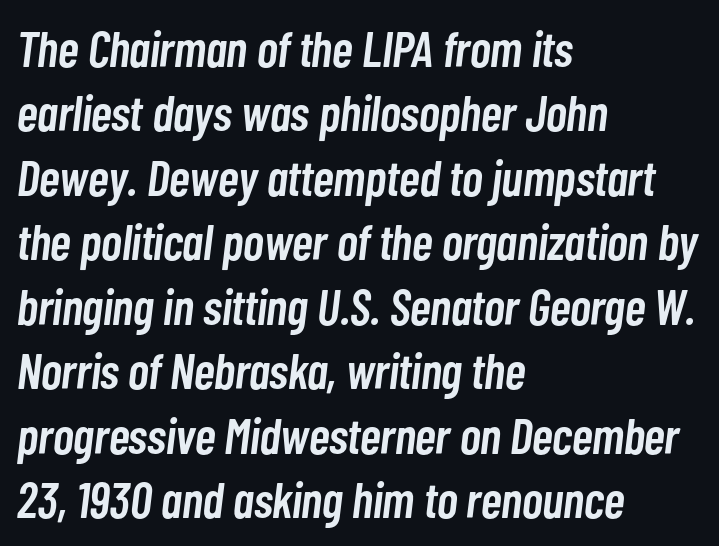
Lines of text with bare space underneath. Leading matches the norm, producing a regular column. The lines in this sample share a left origin and differ only in where they stop. The strokes are fattened partway — semibold, not bold. The text carries the slant typical of an italic or oblique font. Words appear dense and cohesive because spacing is normal.
